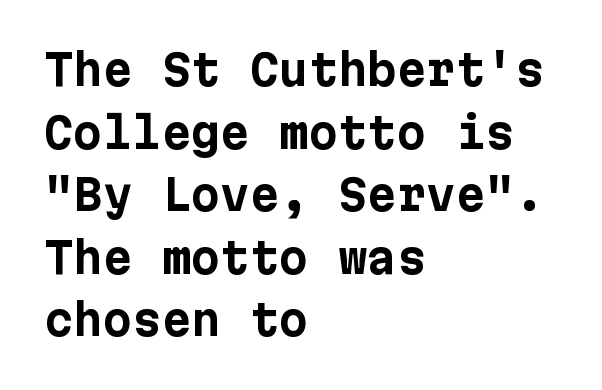
Q: Is the text bold? A: Yes.
Q: Is the text italic (slanted)? A: No, it is upright.
Q: Is the typeface a serif or a sans-serif typeface? A: Sans-serif.
Q: Is the text underlined? A: No.
Q: How is the paragraph aligned? A: Left-aligned.
Q: Is the spacing between letters normal or unusually wide? A: Normal.
Q: Is the spacing between lines tight, normal or loose? A: Normal.
Q: Width (condensed, normal, or wide)? A: Normal.
Q: Stroke contrast? A: Low.
Q: x-height? A: Medium.
